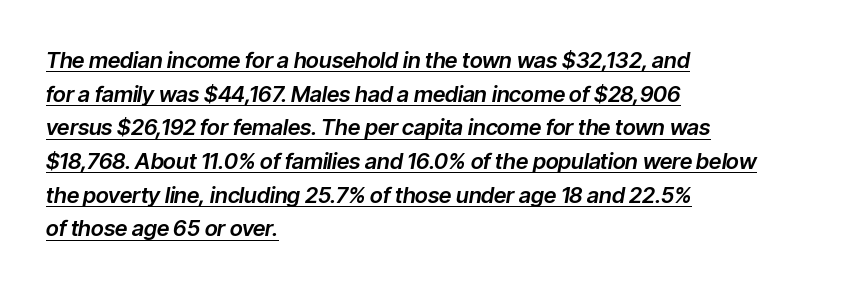
The image shows 22 px text type, italic (leaning right); set left-aligned, normal line spacing (1.53x), normal letter spacing, underlined.
